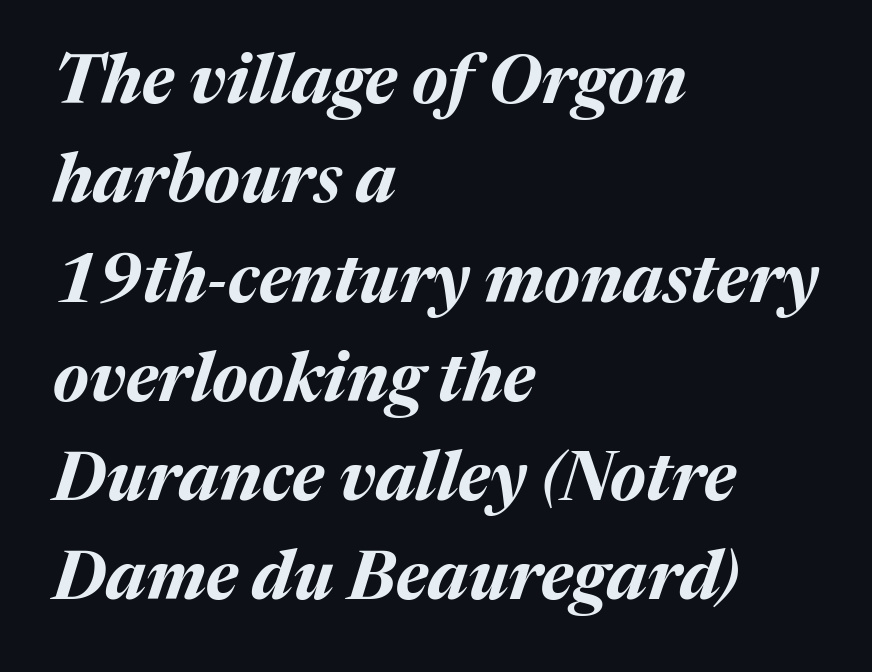
The image shows 68 px bold type, italic (leaning right); set left-aligned, normal line spacing (1.46x), normal letter spacing, not underlined; medium stroke contrast and a medium x-height.
